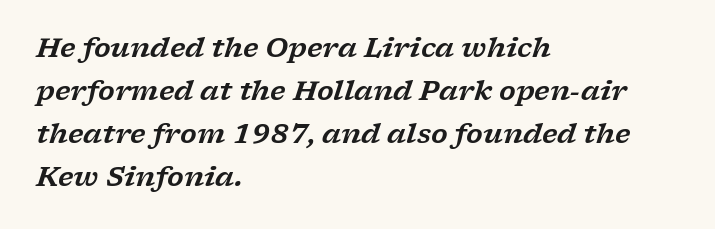
{"italic": "yes", "lean": "right", "slant_degrees": 17, "underline": "no", "align": "left", "line_spacing": "normal", "line_spacing_ratio": 1.59, "letter_spacing": "normal", "letter_spacing_em": 0.0, "glyph_px": 27}
